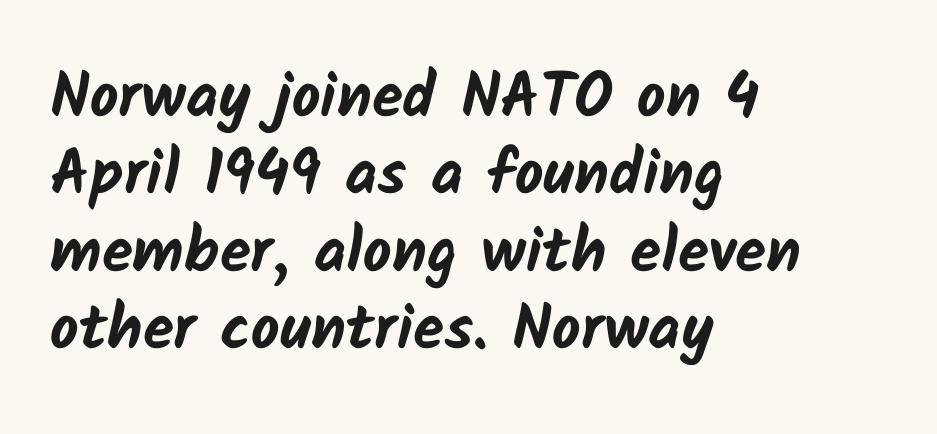
{"serif": "no", "bold": "yes", "weight": "bold", "width": "normal", "stroke_contrast": "low", "x_height": "medium", "monospaced": "no", "underline": "no", "align": "left", "line_spacing_ratio": 1.23, "letter_spacing": "normal", "letter_spacing_em": 0.0, "glyph_px": 63}
